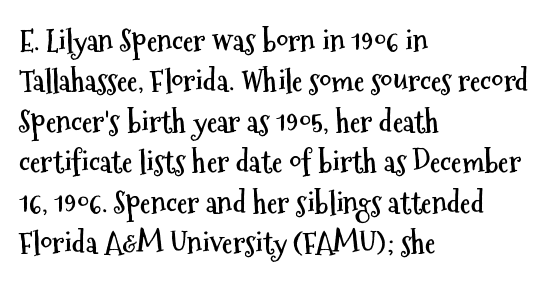
{"serif": "no", "italic": "no", "bold": "yes", "weight": "semibold", "width": "condensed", "stroke_contrast": "medium", "x_height": "medium", "monospaced": "no", "underline": "no", "align": "left", "line_spacing": "normal", "line_spacing_ratio": 1.35, "letter_spacing": "normal", "letter_spacing_em": 0.0, "glyph_px": 30}
